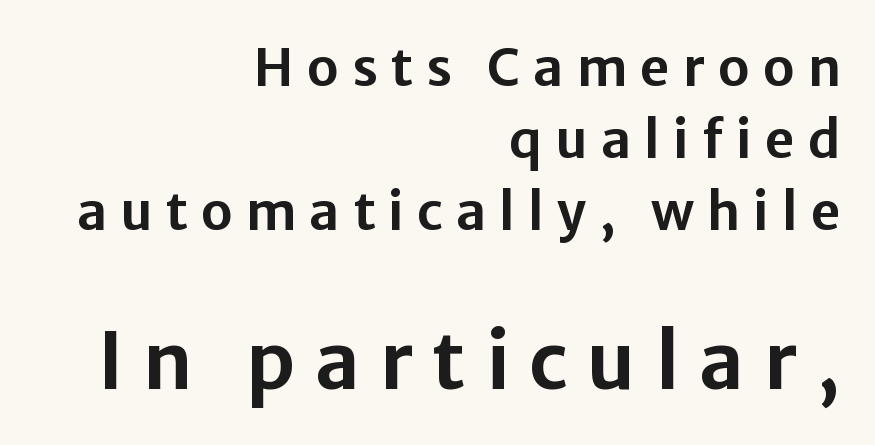
The block of text has a typical density, with ordinary space between rows. These lines are rendered in a variable-pitch font. These two chunks differ in scale, with the bottom chunk taking the larger measure. Serifs: no, the terminals of the letterforms are clean.
